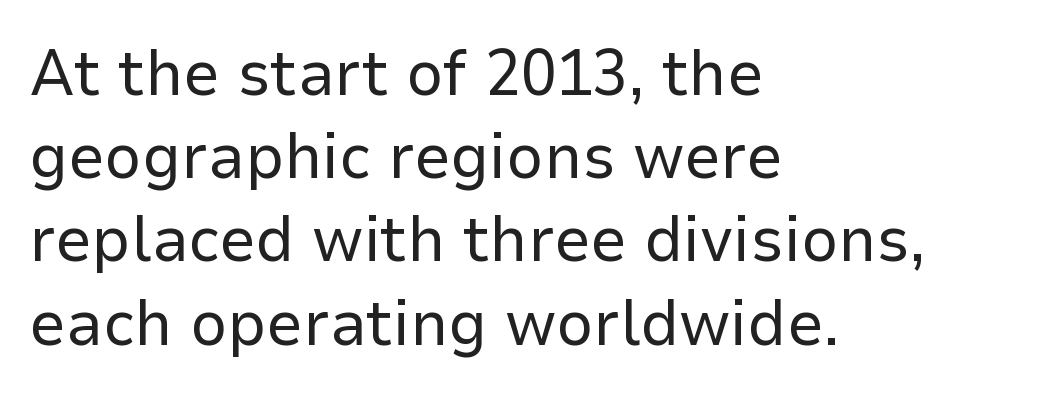
{"serif": "no", "italic": "no", "bold": "no", "weight": "regular", "width": "normal", "stroke_contrast": "low", "x_height": "medium", "monospaced": "no", "underline": "no", "align": "left", "line_spacing": "normal", "line_spacing_ratio": 1.28, "letter_spacing": "normal", "letter_spacing_em": 0.0, "glyph_px": 65}
